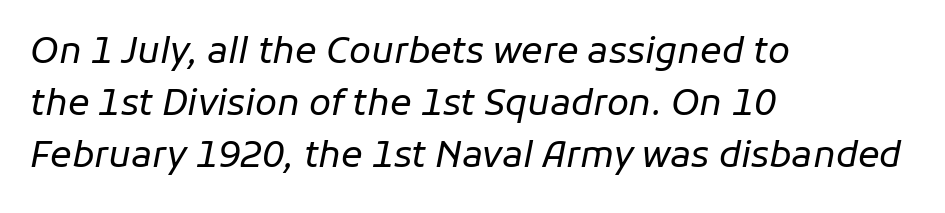
The image shows 36 px regular-weight type, italic (leaning right); set left-aligned, normal line spacing (1.45x), normal letter spacing, not underlined; low stroke contrast and a medium x-height.
